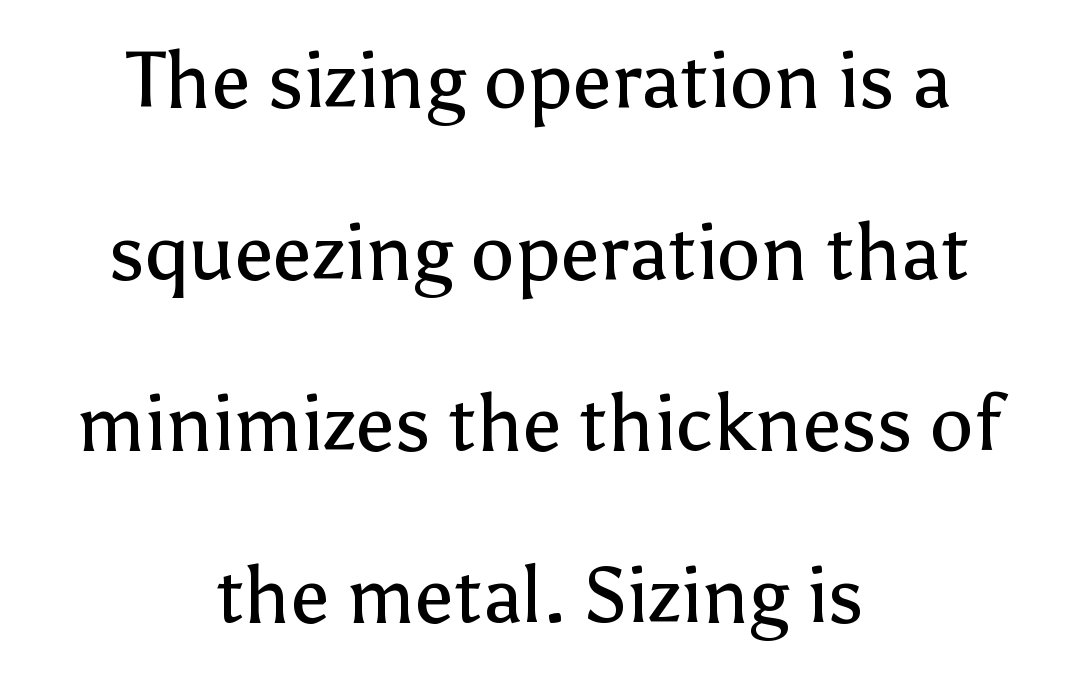
{"serif": "no", "italic": "no", "bold": "no", "weight": "regular", "width": "normal", "stroke_contrast": "low", "x_height": "medium", "monospaced": "no", "underline": "no", "align": "center", "line_spacing": "loose", "line_spacing_ratio": 2.2, "letter_spacing": "normal", "letter_spacing_em": 0.0, "glyph_px": 78}
